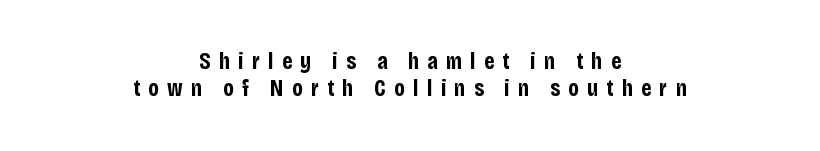
The image shows 23 px bold type, upright; set centered, line spacing 1.18x, unusually wide letter spacing (+0.36 em), not underlined.
